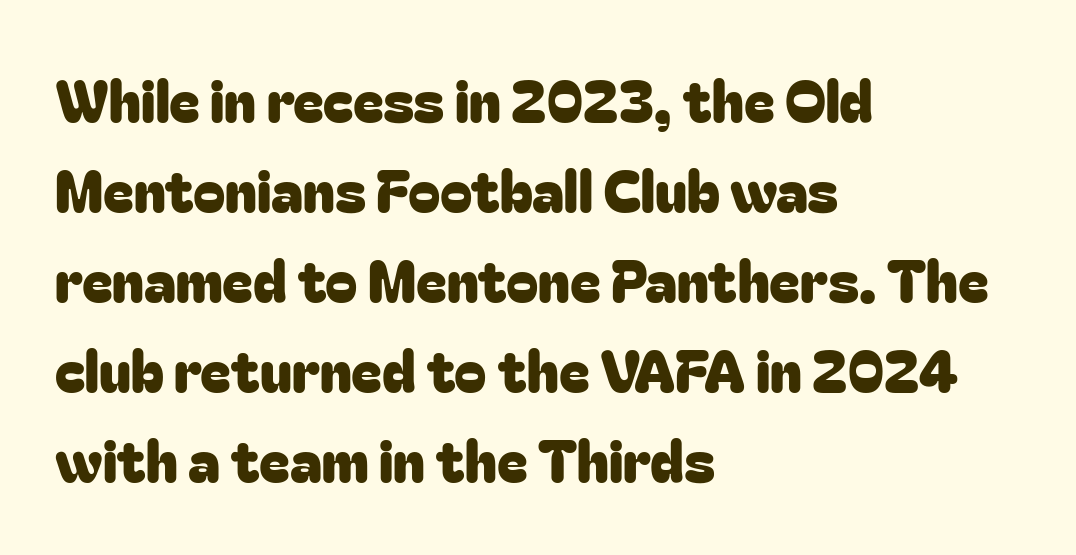
The image shows 58 px sans-serif type, upright; set left-aligned, normal line spacing (1.55x), normal letter spacing, not underlined; low stroke contrast and a medium x-height.
